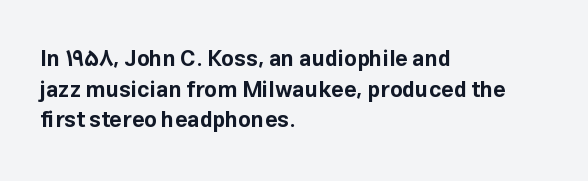
The image shows 22 px bold type, upright; set left-aligned, normal line spacing (1.39x), normal letter spacing, not underlined.
